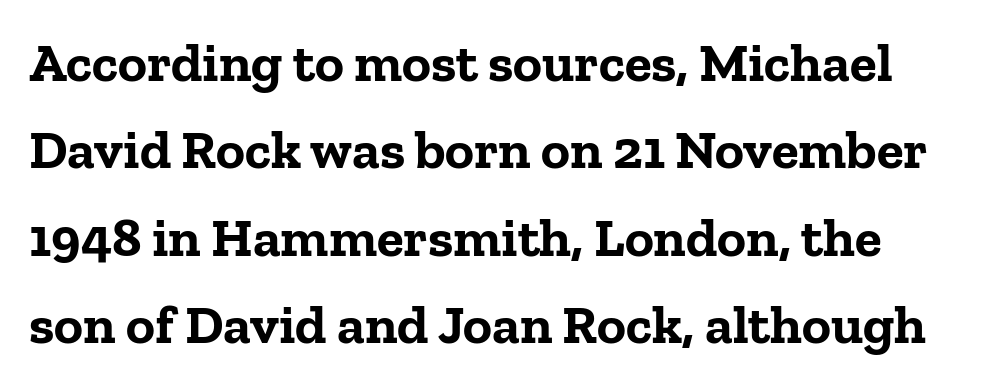
Check the space under the baseline: it is left empty. This is heavy type, rendered in bold. This rendering employs a face with finishing strokes, i.e., a serif. Compared with typical body copy, the letter spacing here is the same. In terms of leading, this rendering sits right in the middle.
